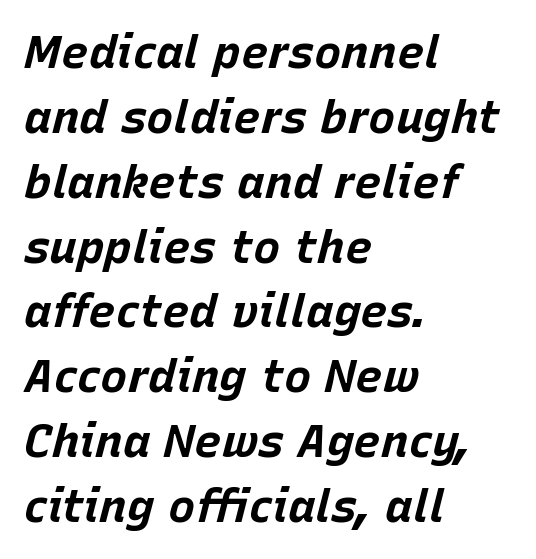
The passage shown has conventional tracking throughout. Descenders hang freely into open space. The passage shown is typed in a proportional face where columns would drift. Regular leading. The typesetting leans heavy: a genuine bold. Which margin do the lines hug? The left one — the right edge is uneven.
